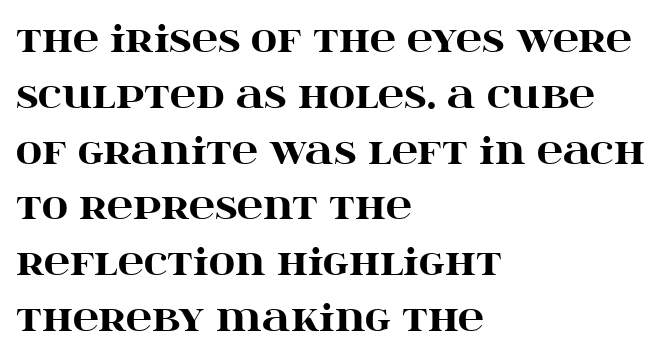
Q: Is the text bold? A: Yes.
Q: Is the text italic (slanted)? A: No, it is upright.
Q: Is the typeface a serif or a sans-serif typeface? A: Serif.
Q: Is the text underlined? A: No.
Q: How is the paragraph aligned? A: Left-aligned.
Q: Is the spacing between letters normal or unusually wide? A: Normal.
Q: Is the spacing between lines tight, normal or loose? A: Normal.
Q: Width (condensed, normal, or wide)? A: Wide.
Q: Stroke contrast? A: High.
Q: x-height? A: Large.
Q: Monospaced? A: No.
